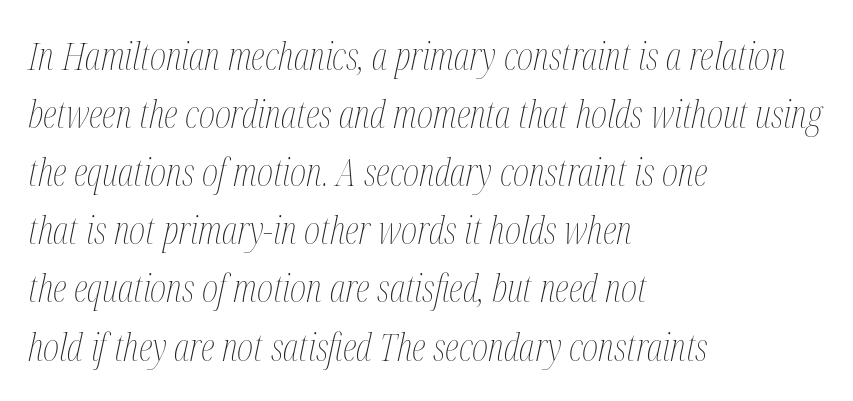
The image shows 39 px thin, condensed type, italic (leaning right); set left-aligned, normal line spacing (1.49x), normal letter spacing, not underlined; medium stroke contrast and a medium x-height.
